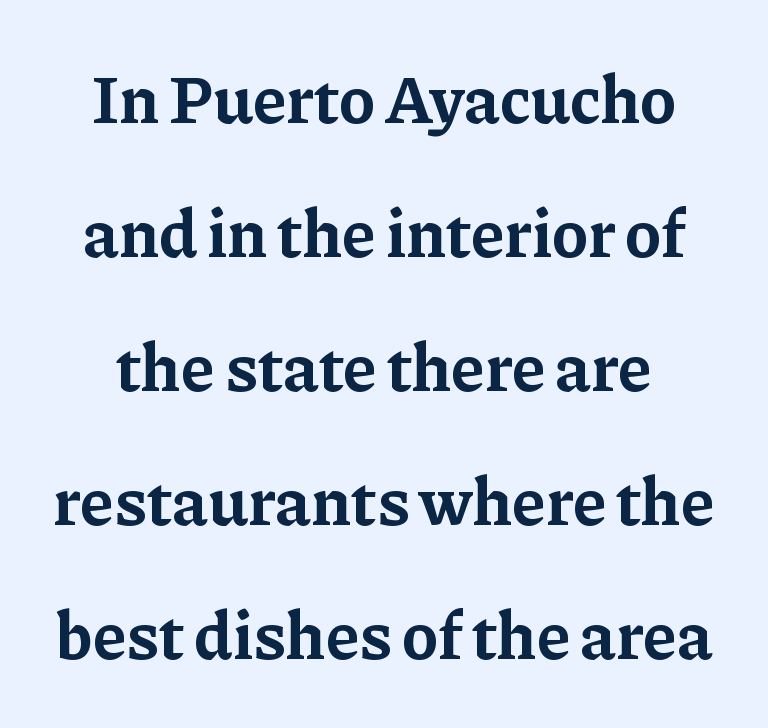
The image shows 68 px bold serif type, upright; set loose line spacing (1.97x), normal letter spacing, not underlined; low stroke contrast and a medium x-height.
